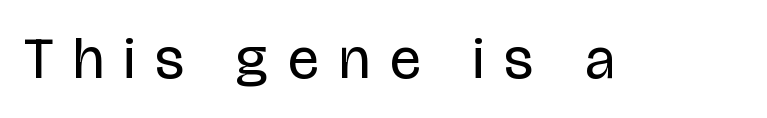
Tracking value appears strongly positive — letters spread wide. Characters remain perfectly vertical along every line. No feet cap the strokes, marking this as sans-serif type. Is the type heavy? It reads as light-to-regular instead.
